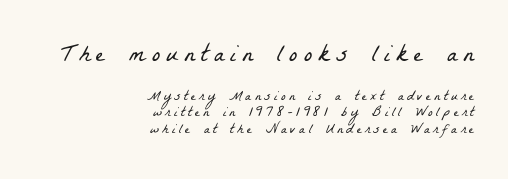
Q: Is the text bold? A: No.
Q: Is the text underlined? A: No.
Q: How is the paragraph aligned? A: Right-aligned.
Q: Is the spacing between letters normal or unusually wide? A: Unusually wide.
Q: Which block of text is set in a larger size, the first (top) or the second (bottom)? A: The first (top) one.
